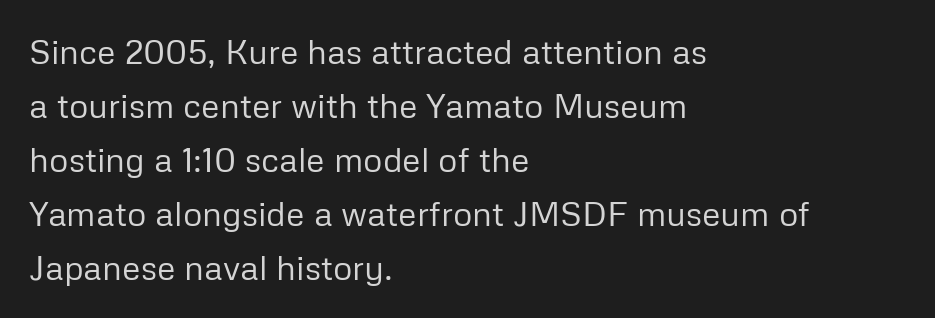
Q: Is the text bold? A: No.
Q: Is the text italic (slanted)? A: No, it is upright.
Q: Is the typeface a serif or a sans-serif typeface? A: Sans-serif.
Q: Is the text underlined? A: No.
Q: How is the paragraph aligned? A: Left-aligned.
Q: Is the spacing between letters normal or unusually wide? A: Normal.
Q: Is the spacing between lines tight, normal or loose? A: Normal.
Q: Width (condensed, normal, or wide)? A: Normal.
Q: Stroke contrast? A: Low.
Q: x-height? A: Medium.
Q: Monospaced? A: No.
